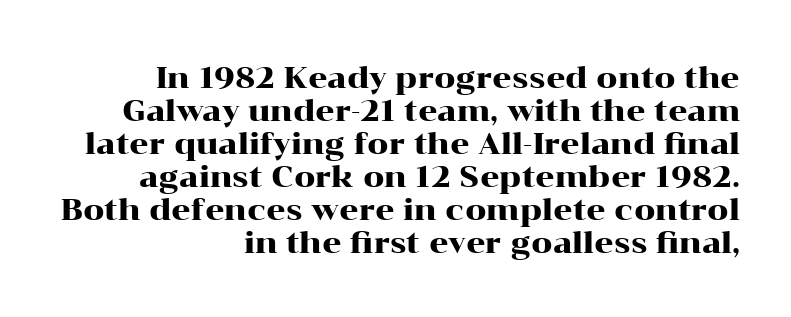
Q: Is the text italic (slanted)? A: No, it is upright.
Q: Is the typeface a serif or a sans-serif typeface? A: Serif.
Q: Is the text underlined? A: No.
Q: How is the paragraph aligned? A: Right-aligned.
Q: Is the spacing between letters normal or unusually wide? A: Normal.
Q: Is the spacing between lines tight, normal or loose? A: Tight.
Q: Width (condensed, normal, or wide)? A: Wide.
Q: Stroke contrast? A: High.
Q: x-height? A: Medium.
Q: Monospaced? A: No.
